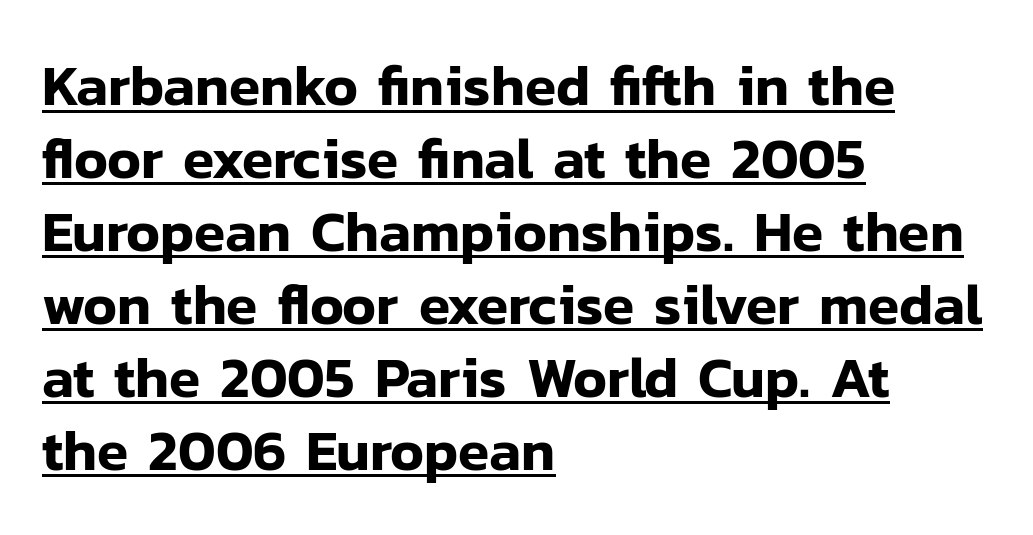
The face used here appears with an underline applied. Honestly, the letter spacing is just normal — you wouldn't notice it. The leading is moderate, giving the passage an even texture. A student would call this left alignment; a typographer would say flush left, rag right.
